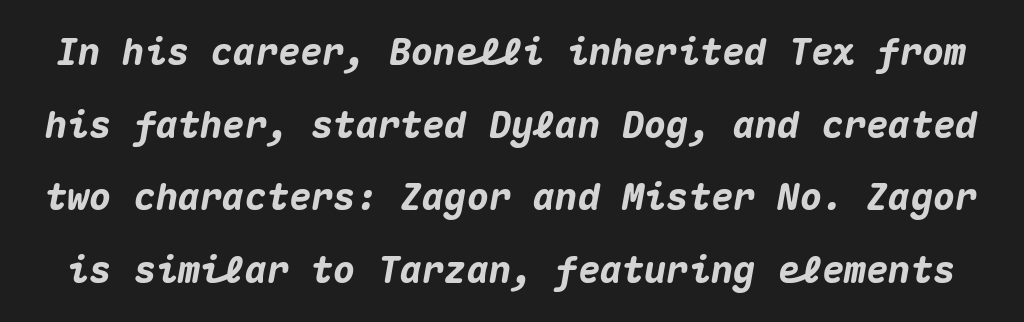
Q: Is the text bold? A: Yes.
Q: Is the text italic (slanted)? A: Yes, it leans right by about 10 degrees.
Q: Is the text underlined? A: No.
Q: Is the spacing between letters normal or unusually wide? A: Normal.
Q: Is the spacing between lines tight, normal or loose? A: Loose.
Q: Width (condensed, normal, or wide)? A: Normal.
Q: Stroke contrast? A: Medium.
Q: x-height? A: Medium.
Q: Monospaced? A: Yes.
